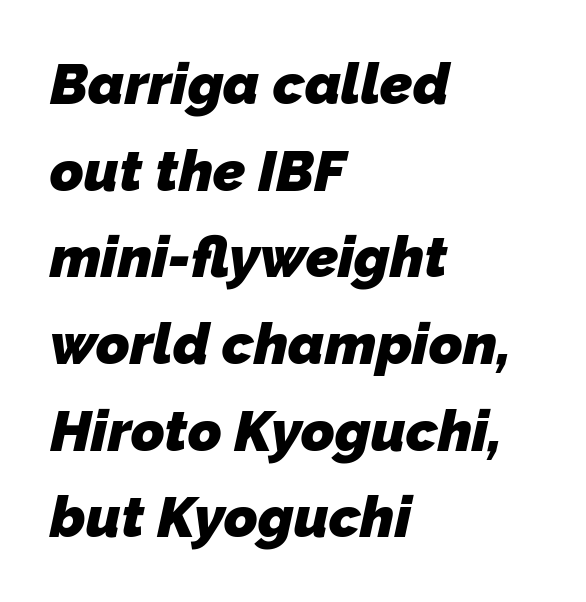
The zone under the glyphs is completely vacant. I'd call this a sans setting — the letters go barefoot. Compared with a centered layout, this one pins lines to the left instead. In terms of leading, this rendering sits right in the middle. Think of a printed novel: that variable character pitch is what you see here.
